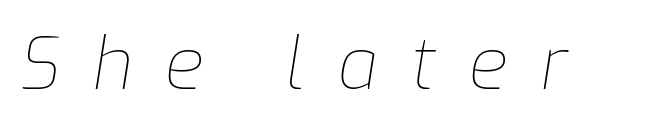
Nobody drew a line under any word here. Nothing heavy about these letters — not bold at all. Honestly, the letter spacing is so wide it's the main thing you notice. Varying glyph widths throughout — classic text-font behaviour. There's an unmistakable incline to the writing here.
